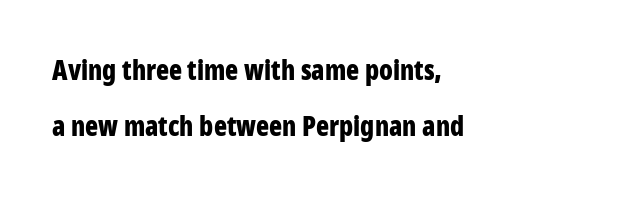
One glance says open: line gaps are wider than usual. A full-strength bold gives these letters their thick strokes. Characters follow at the spacing the type designer built in. The compositor pushed each line to the left boundary. Quick note: underline off.
